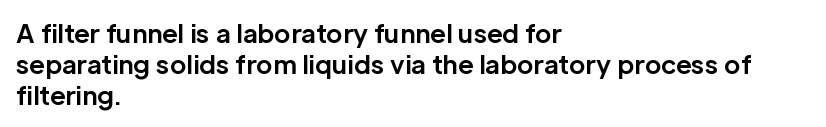
Q: Is the text bold? A: Yes.
Q: Is the text italic (slanted)? A: No, it is upright.
Q: Is the text underlined? A: No.
Q: How is the paragraph aligned? A: Left-aligned.
Q: Is the spacing between letters normal or unusually wide? A: Normal.
